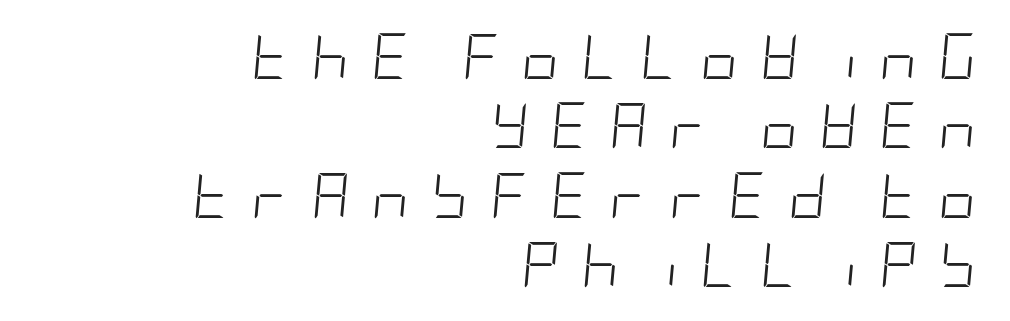
Q: Is the text bold? A: No.
Q: Is the text italic (slanted)? A: Yes, it leans right by about 5 degrees.
Q: Is the text underlined? A: No.
Q: How is the paragraph aligned? A: Right-aligned.
Q: Is the spacing between letters normal or unusually wide? A: Unusually wide.
Q: Is the spacing between lines tight, normal or loose? A: Normal.
Q: Width (condensed, normal, or wide)? A: Condensed.
Q: Stroke contrast? A: Low.
Q: x-height? A: Large.
